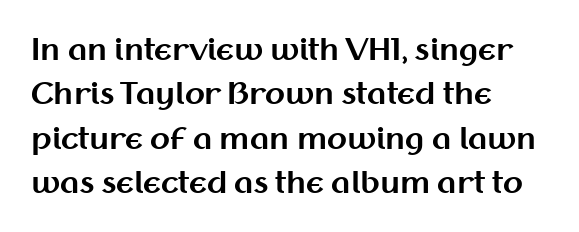
The image shows 29 px bold sans-serif type, upright; set left-aligned, normal line spacing (1.53x), normal letter spacing, not underlined; medium stroke contrast and a medium x-height.
